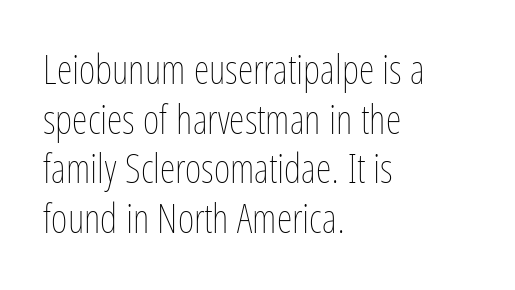
Q: Is the text bold? A: No.
Q: Is the text italic (slanted)? A: No, it is upright.
Q: Is the text underlined? A: No.
Q: How is the paragraph aligned? A: Left-aligned.
Q: Is the spacing between letters normal or unusually wide? A: Normal.
Q: Width (condensed, normal, or wide)? A: Condensed.
Q: Stroke contrast? A: Low.
Q: x-height? A: Medium.
Q: Monospaced? A: No.
